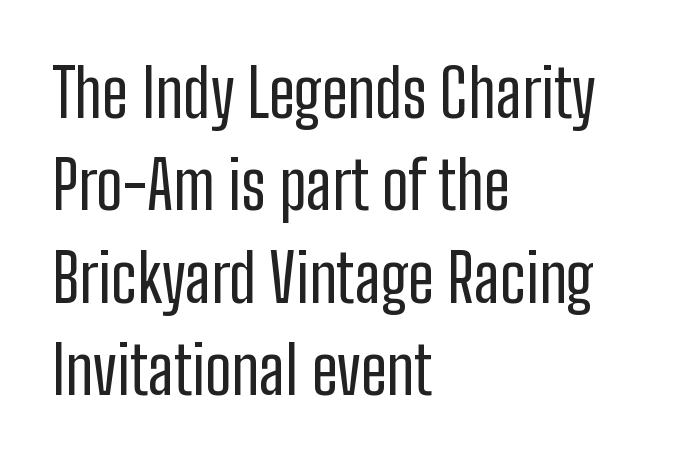
{"serif": "no", "italic": "no", "bold": "no", "weight": "regular", "width": "condensed", "stroke_contrast": "low", "x_height": "medium", "monospaced": "no", "underline": "no", "align": "left", "line_spacing": "normal", "line_spacing_ratio": 1.4, "letter_spacing": "normal", "letter_spacing_em": 0.0, "glyph_px": 66}
